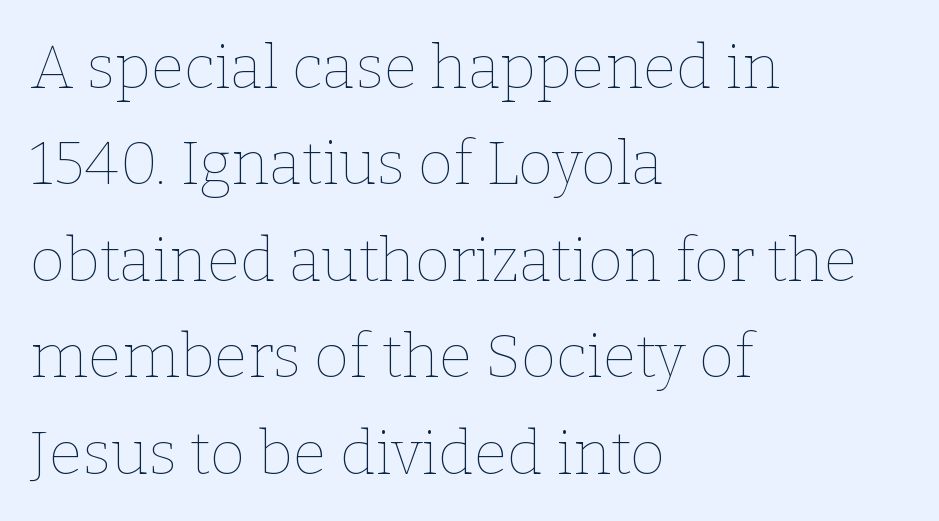
Q: Is the text bold? A: No.
Q: Is the text italic (slanted)? A: No, it is upright.
Q: Is the text underlined? A: No.
Q: How is the paragraph aligned? A: Left-aligned.
Q: Is the spacing between letters normal or unusually wide? A: Normal.
Q: Is the spacing between lines tight, normal or loose? A: Normal.
Q: Width (condensed, normal, or wide)? A: Normal.
Q: Stroke contrast? A: Low.
Q: x-height? A: Medium.
Q: Monospaced? A: No.
